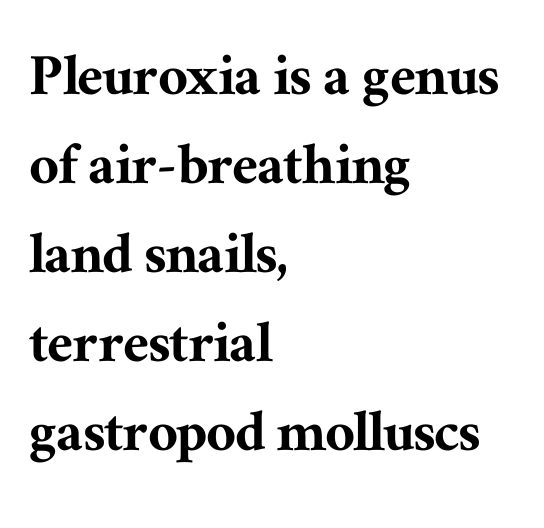
Q: Is the text italic (slanted)? A: No, it is upright.
Q: Is the typeface a serif or a sans-serif typeface? A: Serif.
Q: Is the text underlined? A: No.
Q: How is the paragraph aligned? A: Left-aligned.
Q: Is the spacing between letters normal or unusually wide? A: Normal.
Q: Is the spacing between lines tight, normal or loose? A: Normal.
Q: Width (condensed, normal, or wide)? A: Normal.
Q: Stroke contrast? A: Medium.
Q: x-height? A: Medium.
Q: Monospaced? A: No.
